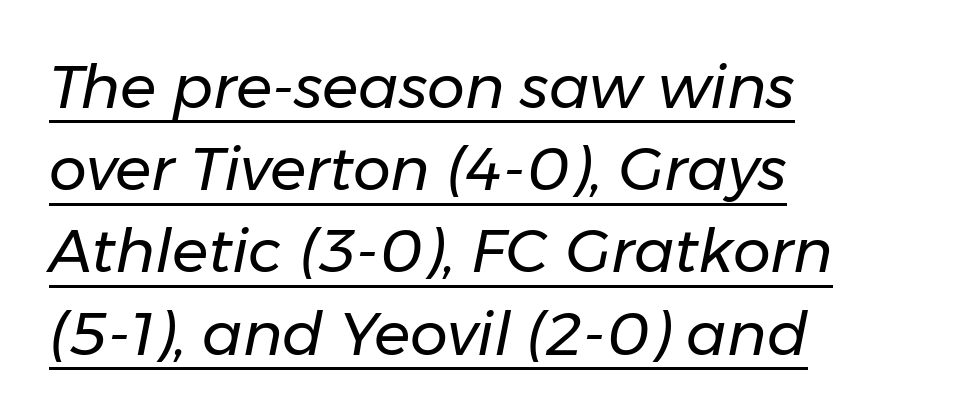
The image shows 60 px regular-weight type, italic (leaning right); set left-aligned, normal line spacing (1.37x), normal letter spacing, underlined; low stroke contrast and a medium x-height.
